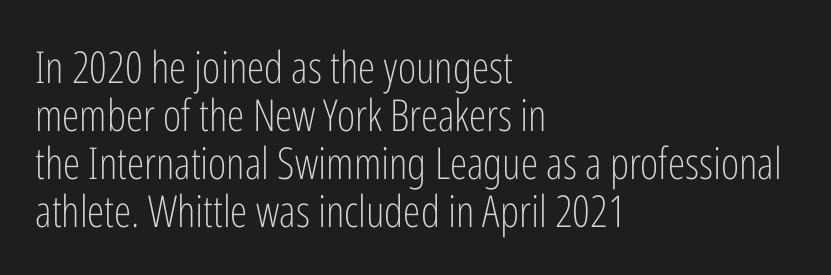
The image shows 44 px light, condensed sans-serif type, upright; set left-aligned, tight line spacing (1.09x), normal letter spacing, not underlined; low stroke contrast and a medium x-height.
